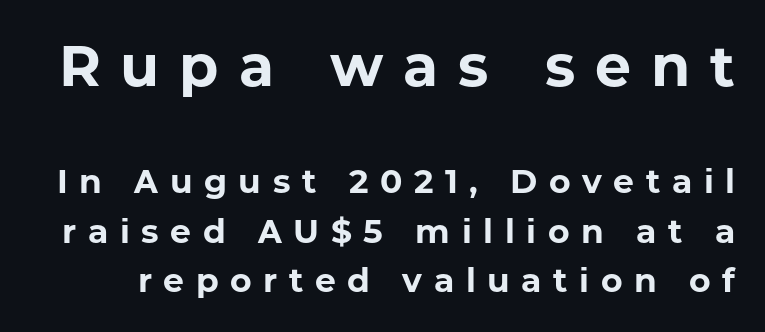
{"serif": "no", "italic": "no", "bold": "yes", "weight": "bold", "width": "normal", "stroke_contrast": "low", "x_height": "medium", "monospaced": "no", "underline": "no", "line_spacing": "normal", "line_spacing_ratio": 1.5, "letter_spacing": "wide", "letter_spacing_em": 0.35, "larger_block": "first", "size_ratio": 1.73, "glyph_px": 57}
